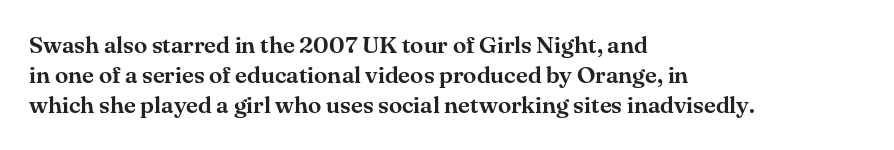
Leading: standard. Ascenders rise straight up at ninety degrees. The text block is weighted toward the left margin, trailing off unevenly rightward. Default kerning and tracking; the words read as compact shapes. Underlining? Definitely not there.
